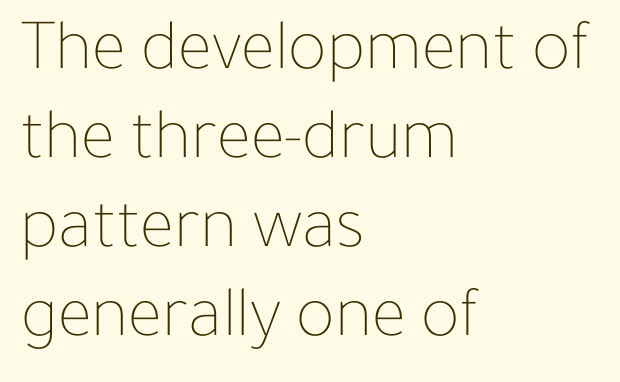
{"italic": "no", "bold": "no", "weight": "thin", "width": "normal", "stroke_contrast": "low", "x_height": "medium", "monospaced": "no", "underline": "no", "align": "left", "line_spacing_ratio": 1.22, "letter_spacing": "normal", "letter_spacing_em": 0.0, "glyph_px": 73}
